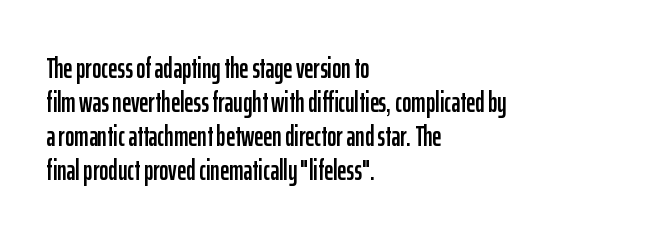
This rendering employs a face without finishing strokes, i.e., a sans-serif. Notice how the passage keeps a crisp vertical edge on the left only. Descenders hang freely into open space. The letterforms sit shoulder to shoulder at normal distance. Is this a fixed-width face? No — the glyphs have proportional, varying widths.
